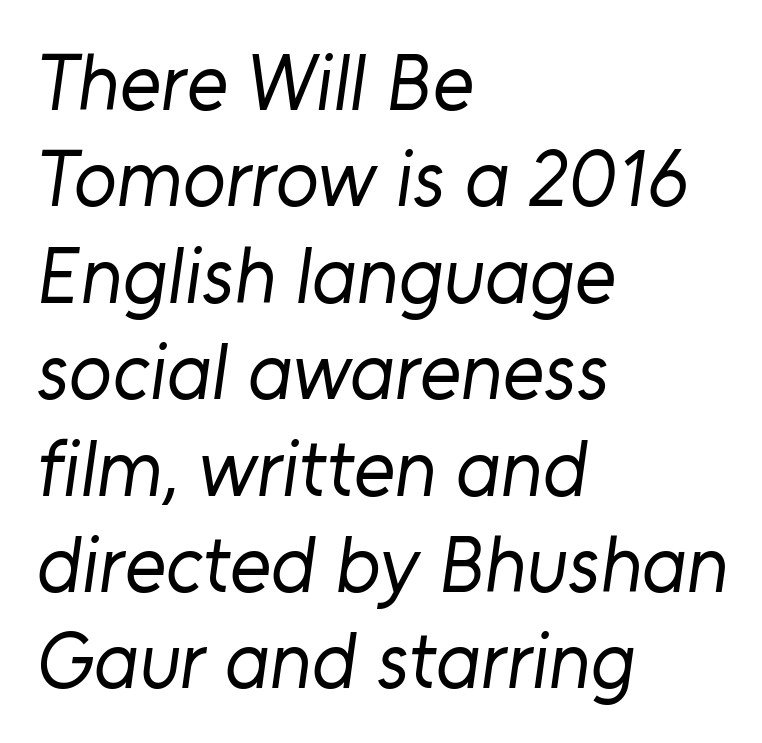
Q: Is the text bold? A: No.
Q: Is the typeface a serif or a sans-serif typeface? A: Sans-serif.
Q: Is the text underlined? A: No.
Q: How is the paragraph aligned? A: Left-aligned.
Q: Is the spacing between letters normal or unusually wide? A: Normal.
Q: Width (condensed, normal, or wide)? A: Normal.
Q: Stroke contrast? A: Low.
Q: x-height? A: Medium.
Q: Monospaced? A: No.
